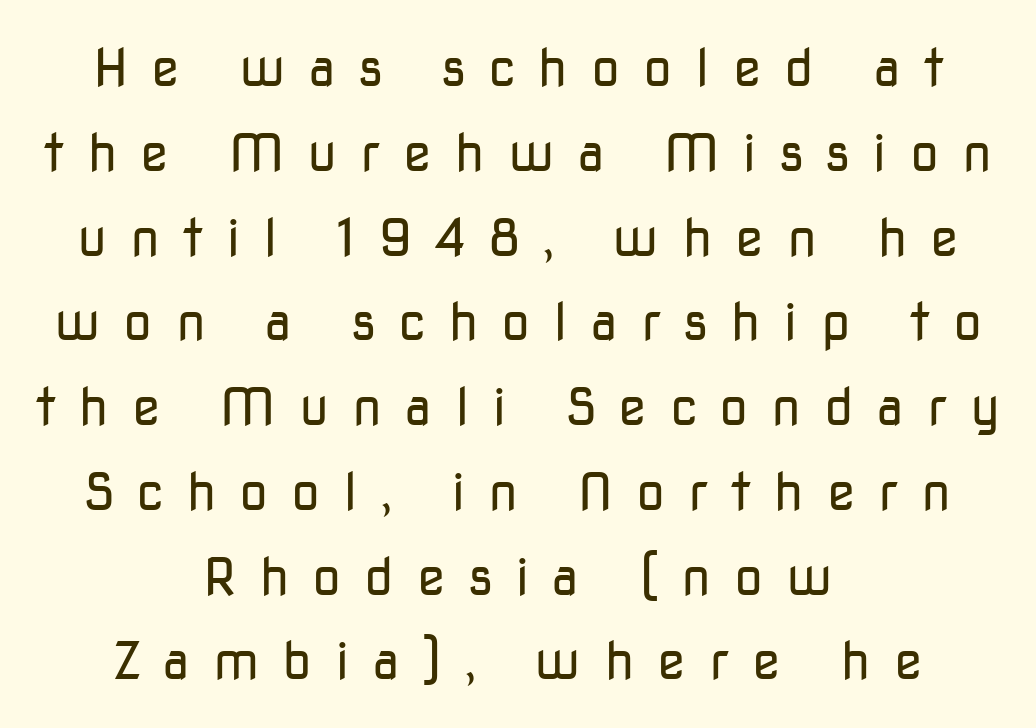
Q: Is the text bold? A: No.
Q: Is the text italic (slanted)? A: No, it is upright.
Q: Is the typeface a serif or a sans-serif typeface? A: Sans-serif.
Q: Is the text underlined? A: No.
Q: How is the paragraph aligned? A: Centered.
Q: Is the spacing between letters normal or unusually wide? A: Unusually wide.
Q: Is the spacing between lines tight, normal or loose? A: Normal.
Q: Width (condensed, normal, or wide)? A: Normal.
Q: Stroke contrast? A: Low.
Q: x-height? A: Medium.
Q: Monospaced? A: No.
